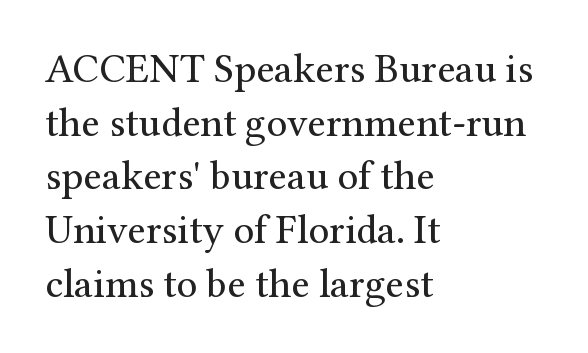
{"serif": "yes", "italic": "no", "bold": "no", "weight": "regular", "width": "normal", "stroke_contrast": "medium", "x_height": "medium", "monospaced": "no", "underline": "no", "align": "left", "line_spacing": "normal", "line_spacing_ratio": 1.31, "letter_spacing": "normal", "letter_spacing_em": 0.0, "glyph_px": 41}
